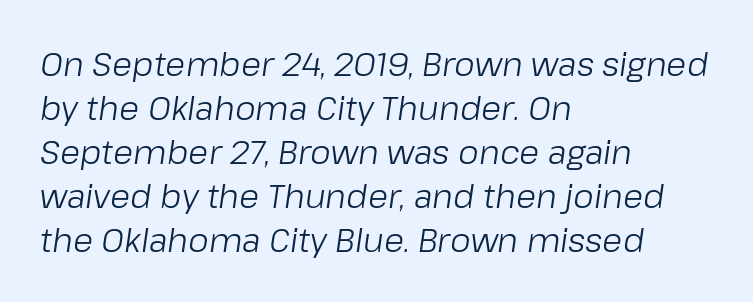
{"italic": "yes", "lean": "right", "slant_degrees": 8, "bold": "no", "weight": "light", "width": "normal", "stroke_contrast": "low", "x_height": "medium", "monospaced": "no", "underline": "no", "align": "left", "line_spacing": "normal", "line_spacing_ratio": 1.33, "letter_spacing": "normal", "letter_spacing_em": 0.0, "glyph_px": 33}
